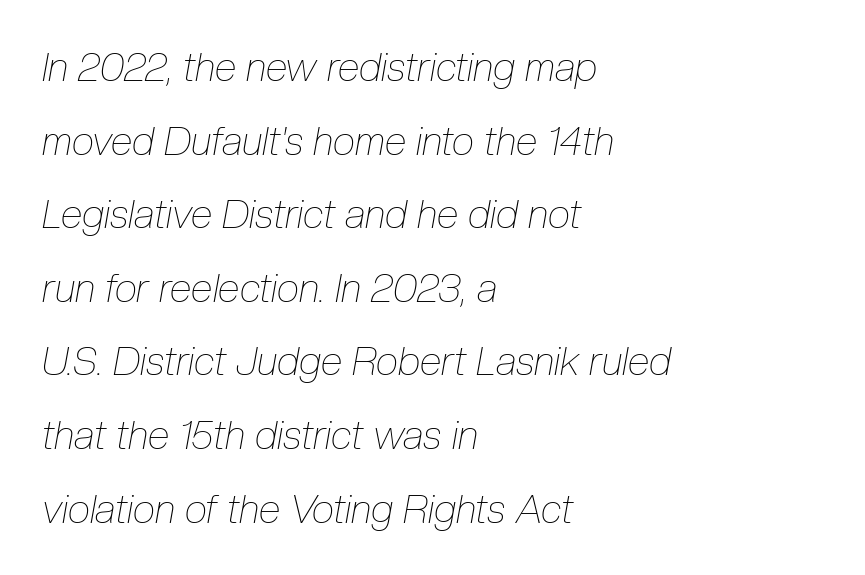
{"italic": "yes", "lean": "right", "slant_degrees": 10, "bold": "no", "weight": "thin", "width": "condensed", "stroke_contrast": "low", "x_height": "medium", "monospaced": "no", "underline": "no", "align": "left", "line_spacing_ratio": 1.84, "letter_spacing": "normal", "letter_spacing_em": 0.0, "glyph_px": 40}
